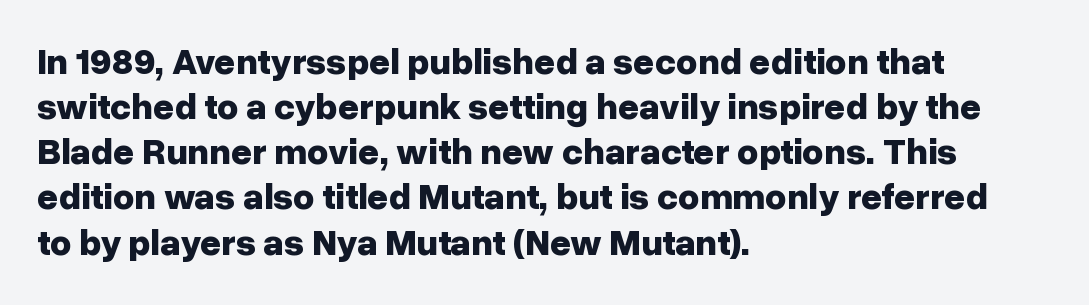
This rendering uses left alignment, leaving the right contour irregular. A typesetter would call this zero additional tracking. The letters stand upright; this is a roman face. Proportional: the letters do not fall into vertical columns.
